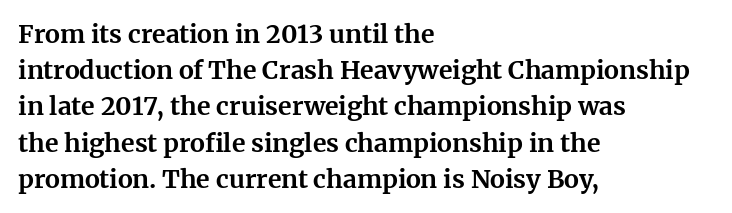
{"italic": "no", "bold": "yes", "underline": "no", "align": "left", "line_spacing": "normal", "line_spacing_ratio": 1.45, "letter_spacing": "normal", "letter_spacing_em": 0.0, "glyph_px": 25}
